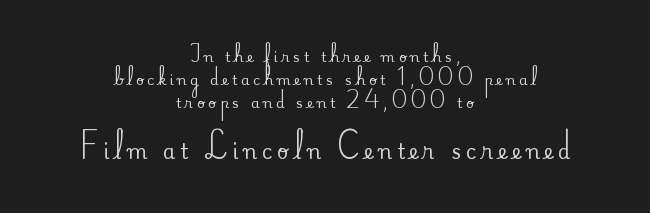
{"italic": "no", "underline": "no", "align": "center", "line_spacing": "normal", "line_spacing_ratio": 1.64, "letter_spacing": "wide", "letter_spacing_em": 0.25, "larger_block": "second", "size_ratio": 1.43, "glyph_px": 20}
